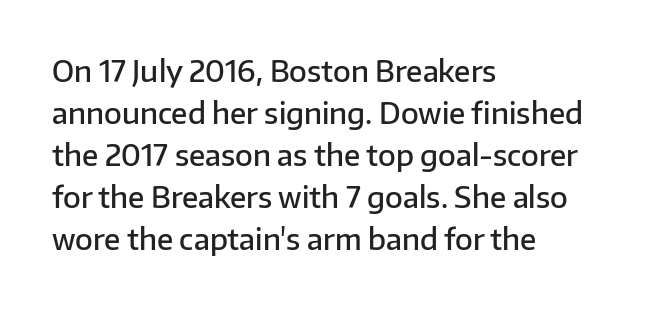
{"serif": "no", "italic": "no", "bold": "semi", "weight": "semibold", "width": "normal", "stroke_contrast": "low", "x_height": "medium", "monospaced": "no", "underline": "no", "align": "left", "line_spacing": "normal", "line_spacing_ratio": 1.45, "letter_spacing": "normal", "letter_spacing_em": 0.0, "glyph_px": 29}
